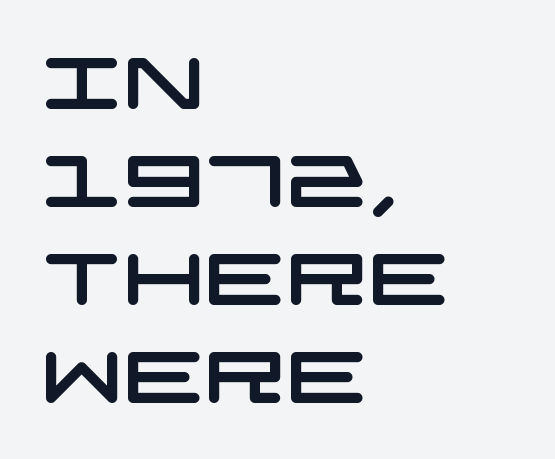
{"serif": "no", "width": "wide", "stroke_contrast": "low", "x_height": "large", "underline": "no", "align": "left", "line_spacing": "normal", "line_spacing_ratio": 1.36, "letter_spacing": "normal", "letter_spacing_em": 0.0, "glyph_px": 72}
